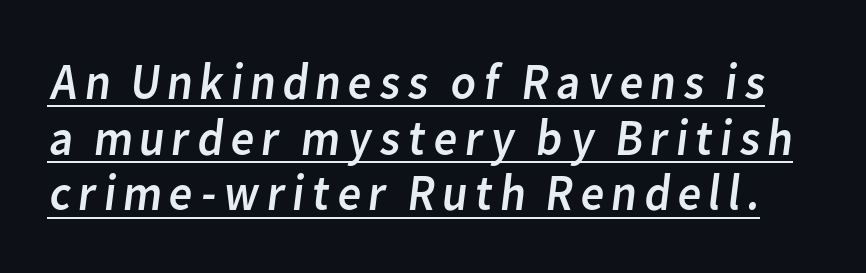
{"serif": "no", "bold": "no", "weight": "regular", "width": "normal", "stroke_contrast": "low", "x_height": "medium", "monospaced": "no", "underline": "yes", "line_spacing": "tight", "line_spacing_ratio": 1.07, "glyph_px": 52}
